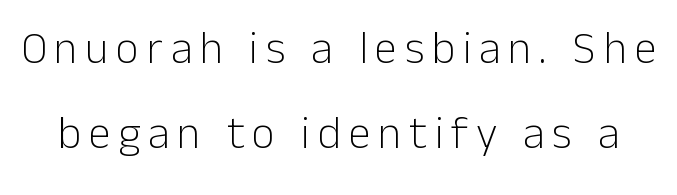
{"serif": "no", "italic": "no", "bold": "no", "weight": "light", "width": "normal", "stroke_contrast": "low", "x_height": "medium", "monospaced": "no", "underline": "no", "line_spacing_ratio": 1.88, "glyph_px": 45}
